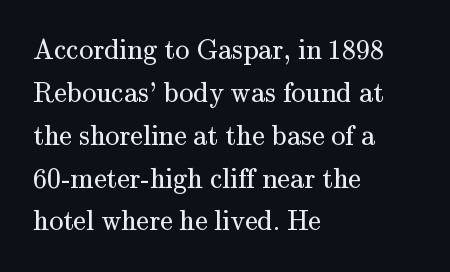
The passage shown is typed in a proportional face where columns would drift. This rendering uses left alignment, leaving the right contour irregular. Does the leading feel generous? No, just average. Check under the words: just untouched page. The typeface chosen for these lines features serifs. You can tell it's not italic because the verticals are truly vertical.
